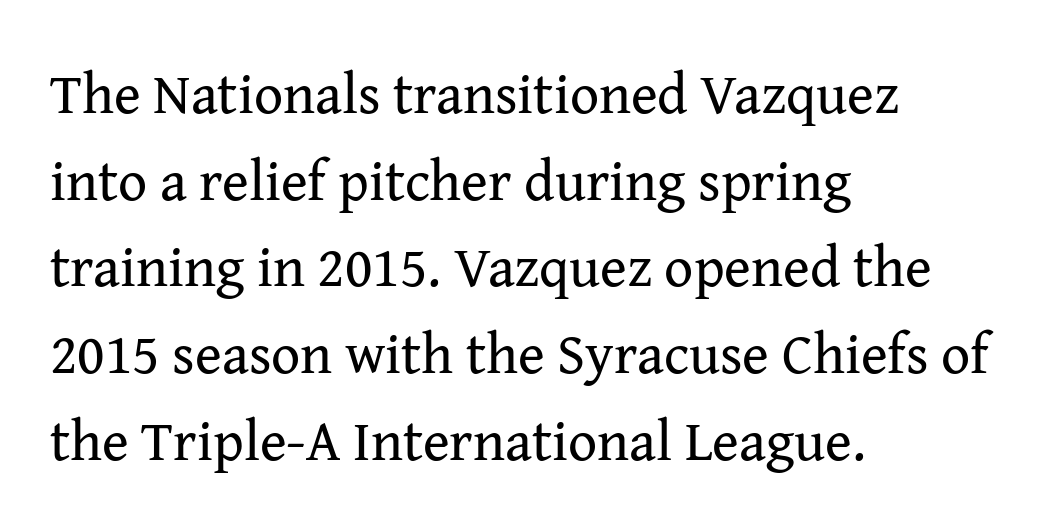
Q: Is the text bold? A: No.
Q: Is the text italic (slanted)? A: No, it is upright.
Q: Is the typeface a serif or a sans-serif typeface? A: Serif.
Q: Is the text underlined? A: No.
Q: How is the paragraph aligned? A: Left-aligned.
Q: Is the spacing between letters normal or unusually wide? A: Normal.
Q: Is the spacing between lines tight, normal or loose? A: Normal.
Q: Width (condensed, normal, or wide)? A: Normal.
Q: Stroke contrast? A: Medium.
Q: x-height? A: Medium.
Q: Monospaced? A: No.
